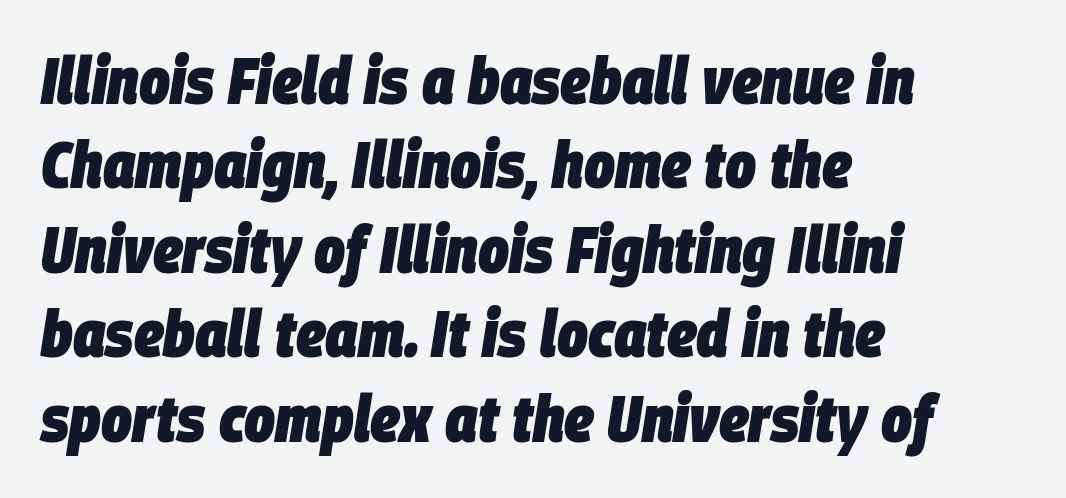
Q: Is the text bold? A: Yes.
Q: Is the text italic (slanted)? A: Yes, it leans right by about 9 degrees.
Q: Is the text underlined? A: No.
Q: How is the paragraph aligned? A: Left-aligned.
Q: Is the spacing between letters normal or unusually wide? A: Normal.
Q: Is the spacing between lines tight, normal or loose? A: Normal.
Q: Width (condensed, normal, or wide)? A: Condensed.
Q: Stroke contrast? A: Low.
Q: x-height? A: Large.
Q: Monospaced? A: No.
